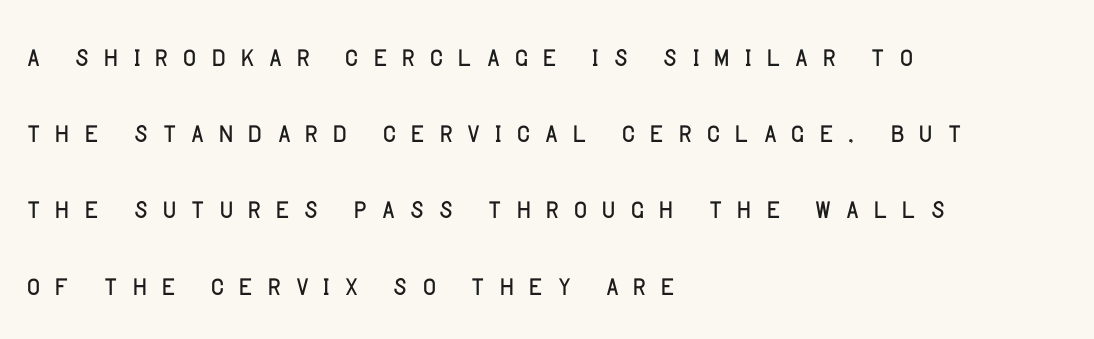
Italic? Not at all — the glyphs are vertical. Serifs: no, the terminals of the letterforms are clean. Layout note: lines flush left. Each stroke keeps to a modest, everyday thickness or less. Any mark beneath the type? The region is blank.
